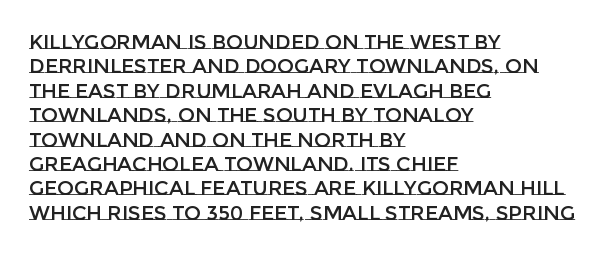
The image shows 20 px text type, upright; set left-aligned, line spacing 1.22x, normal letter spacing, not underlined.
